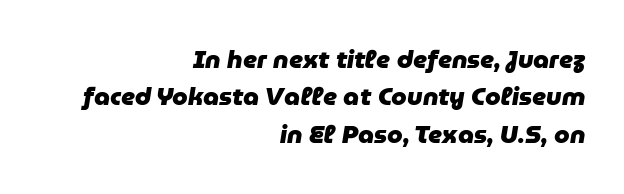
{"italic": "yes", "lean": "right", "slant_degrees": 9, "bold": "yes", "underline": "no", "align": "right", "line_spacing": "normal", "line_spacing_ratio": 1.5, "letter_spacing": "normal", "letter_spacing_em": 0.0, "glyph_px": 25}
